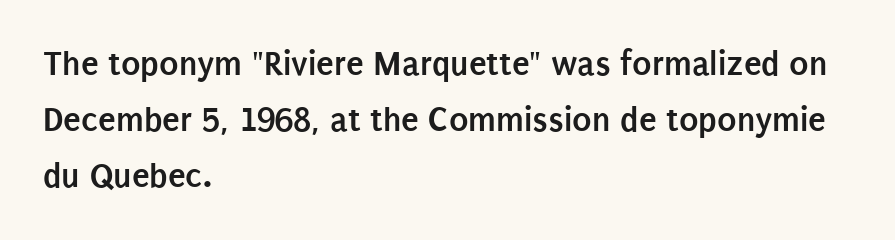
{"serif": "no", "italic": "no", "bold": "yes", "weight": "semibold", "width": "condensed", "stroke_contrast": "low", "x_height": "large", "monospaced": "no", "underline": "no", "align": "left", "line_spacing": "normal", "line_spacing_ratio": 1.56, "letter_spacing": "normal", "letter_spacing_em": 0.0, "glyph_px": 36}
